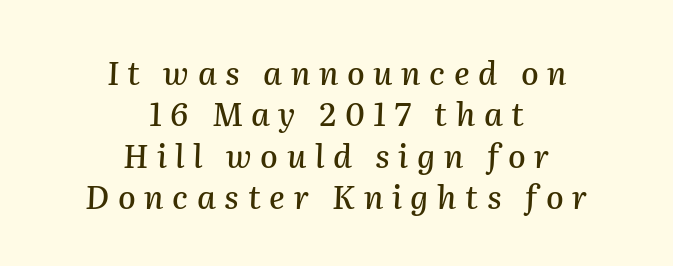
Q: Is the text italic (slanted)? A: Yes, it leans right by about 2 degrees.
Q: Is the text underlined? A: No.
Q: How is the paragraph aligned? A: Centered.
Q: Is the spacing between letters normal or unusually wide? A: Unusually wide.
Q: Is the spacing between lines tight, normal or loose? A: Normal.
Q: Width (condensed, normal, or wide)? A: Normal.
Q: Stroke contrast? A: Medium.
Q: x-height? A: Medium.
Q: Monospaced? A: No.
